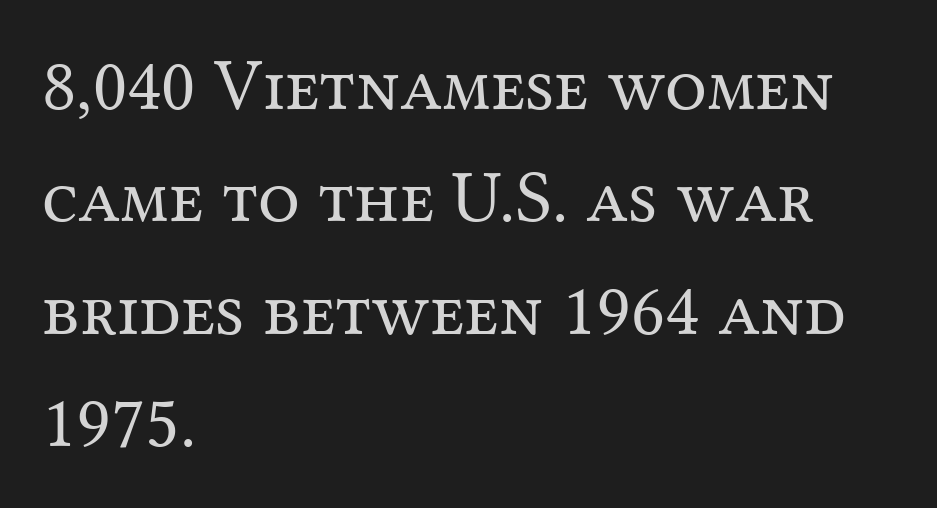
The image shows 74 px regular-weight serif type, upright; set left-aligned, normal line spacing (1.52x), normal letter spacing, not underlined; medium stroke contrast and a medium x-height.
